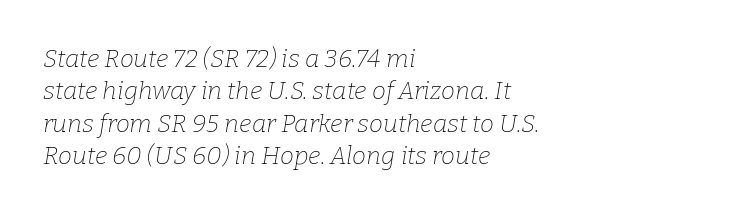
A classic flush-left, rag-right setting is used for this passage. What stands out about the letter spacing? Nothing — it is the standard amount. The specimen reads as italic at a glance. The gap between lines stays unmarked. Leading matches the norm, producing a regular column. Weight: regular or lighter.
